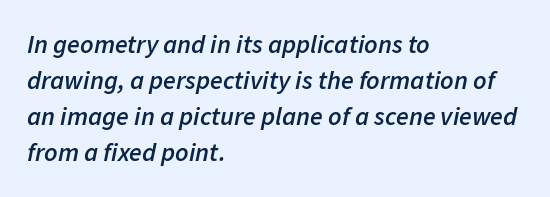
A student would call this left alignment; a typographer would say flush left, rag right. Rendered with sloped, italic letterforms. Just letters on the line, the space beneath them empty. Summary of weight: moderately heavy, a semibold. The rendering keeps characters at their native spacing. Vertically, the passage feels balanced, rows spaced as you'd expect.
